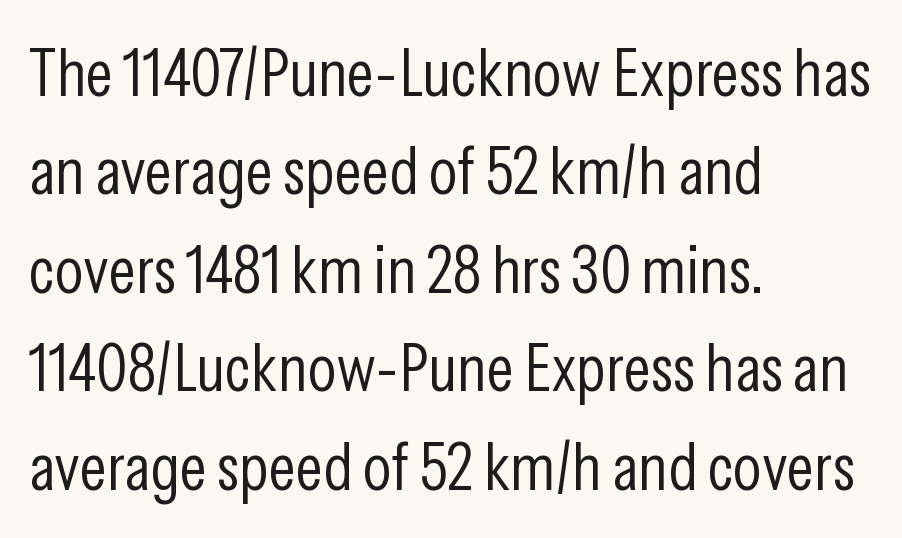
The image shows 67 px light, condensed sans-serif type, upright; set left-aligned, normal line spacing (1.47x), normal letter spacing, not underlined; low stroke contrast and a medium x-height.
